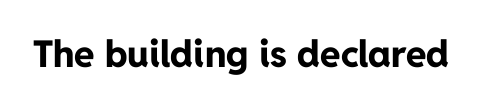
{"serif": "no", "italic": "no", "bold": "yes", "weight": "bold", "width": "normal", "stroke_contrast": "low", "x_height": "medium", "monospaced": "no", "underline": "no", "letter_spacing": "normal", "letter_spacing_em": 0.0, "glyph_px": 37}
